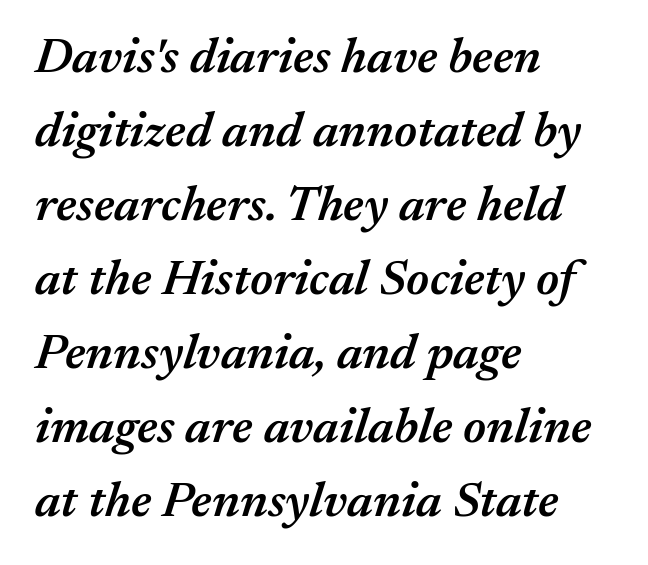
The image shows 50 px semibold type, italic (leaning right); set left-aligned, normal line spacing (1.48x), normal letter spacing, not underlined; medium stroke contrast and a medium x-height.
